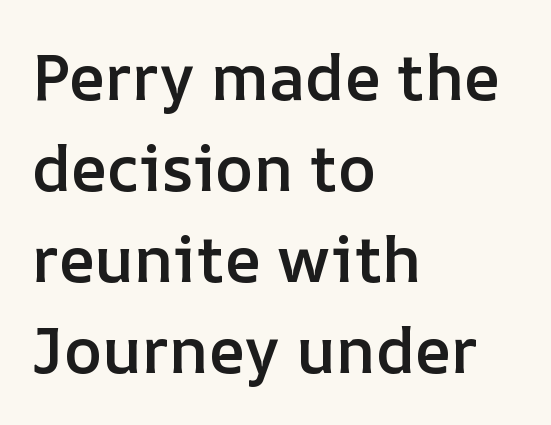
Q: Is the text bold? A: Semi-bold.
Q: Is the text italic (slanted)? A: No, it is upright.
Q: Is the text underlined? A: No.
Q: How is the paragraph aligned? A: Left-aligned.
Q: Is the spacing between letters normal or unusually wide? A: Normal.
Q: Is the spacing between lines tight, normal or loose? A: Normal.
Q: Width (condensed, normal, or wide)? A: Normal.
Q: Stroke contrast? A: Low.
Q: x-height? A: Medium.
Q: Monospaced? A: No.
